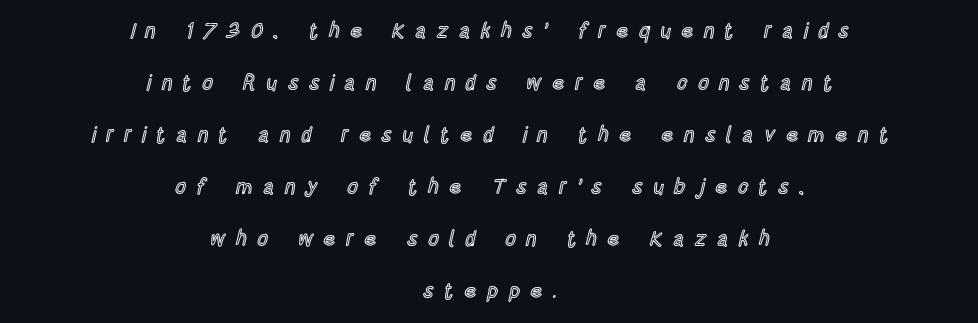
The paragraph has two soft edges and a firm central axis. Check under the words: just untouched page. A typesetter would call this leading open, well beyond the default.
